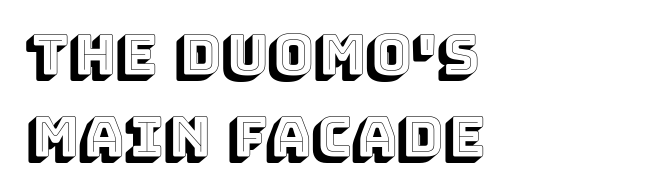
Q: Is the text italic (slanted)? A: No, it is upright.
Q: Is the text underlined? A: No.
Q: How is the paragraph aligned? A: Left-aligned.
Q: Is the spacing between letters normal or unusually wide? A: Normal.
Q: Is the spacing between lines tight, normal or loose? A: Normal.
Q: Width (condensed, normal, or wide)? A: Normal.
Q: x-height? A: Large.
Q: Monospaced? A: No.
